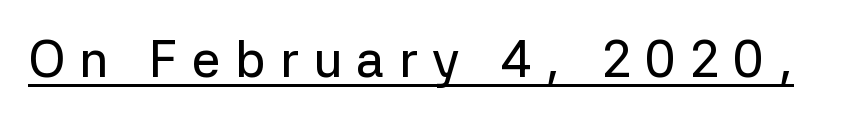
The image shows 51 px sans-serif type, upright; set unusually wide letter spacing (+0.28 em), underlined; low stroke contrast and a medium x-height.
